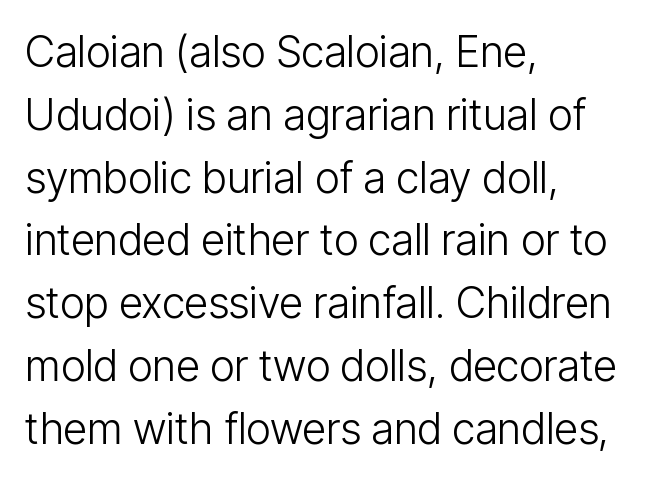
The area under the type is left untouched. Stem width sits at or under what a default text font uses. Tall strokes in this sample are plumb rather than angled. Compared with typical body copy, the letter spacing here is the same. Caption: multi-line text, flush left, ragged right.
